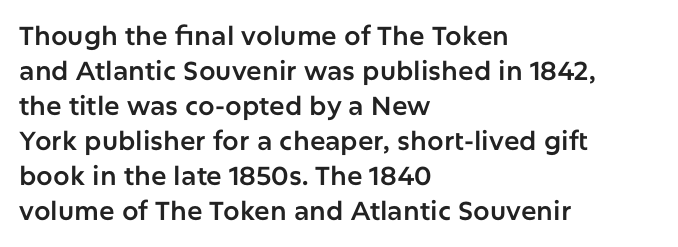
Q: Is the text italic (slanted)? A: No, it is upright.
Q: Is the text underlined? A: No.
Q: How is the paragraph aligned? A: Left-aligned.
Q: Is the spacing between letters normal or unusually wide? A: Normal.
Q: Is the spacing between lines tight, normal or loose? A: Normal.
